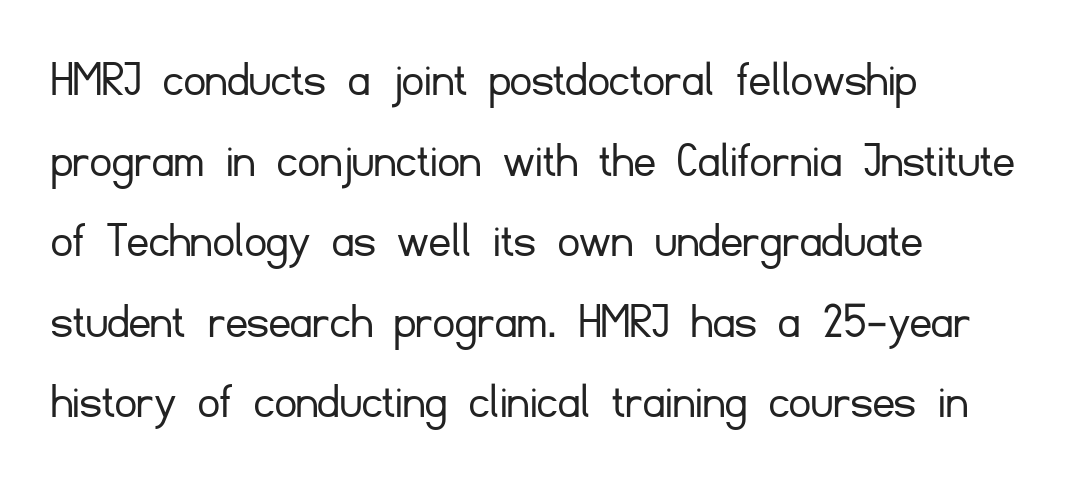
{"serif": "no", "italic": "no", "bold": "no", "weight": "light", "width": "normal", "stroke_contrast": "low", "x_height": "small", "monospaced": "no", "underline": "no", "align": "left", "line_spacing": "normal", "line_spacing_ratio": 1.52, "letter_spacing": "normal", "letter_spacing_em": 0.0, "glyph_px": 53}
